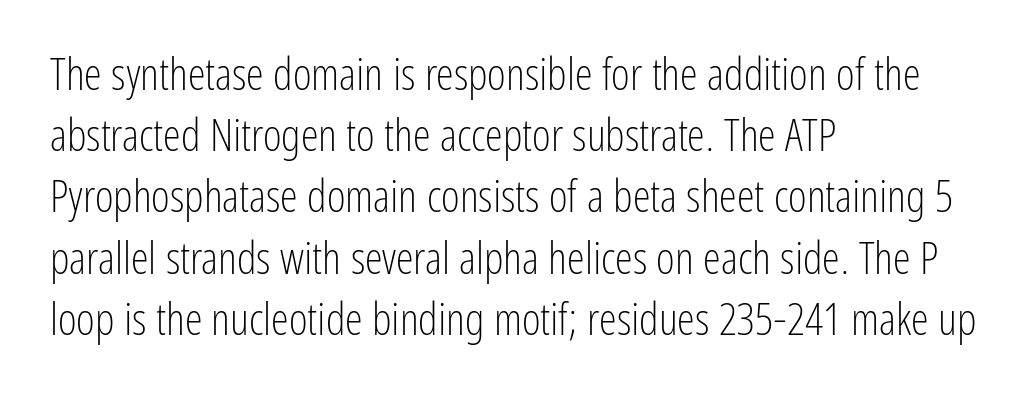
The image shows 45 px light, condensed sans-serif type, upright; set left-aligned, normal line spacing (1.36x), normal letter spacing, not underlined; low stroke contrast and a medium x-height.
